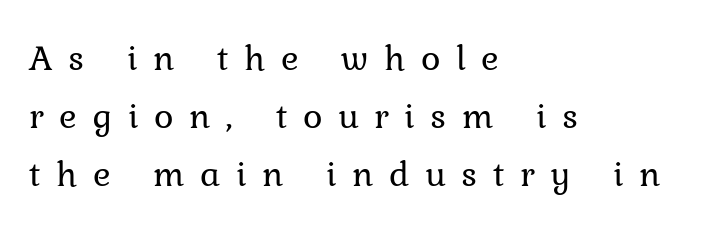
{"serif": "yes", "italic": "no", "bold": "no", "weight": "regular", "width": "normal", "stroke_contrast": "low", "x_height": "medium", "monospaced": "no", "underline": "no", "align": "left", "line_spacing": "normal", "line_spacing_ratio": 1.57, "letter_spacing": "wide", "letter_spacing_em": 0.42, "glyph_px": 37}
